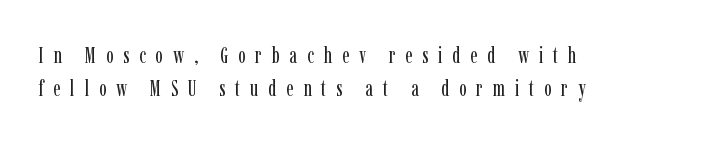
Q: Is the text bold? A: No.
Q: Is the text italic (slanted)? A: No, it is upright.
Q: Is the text underlined? A: No.
Q: How is the paragraph aligned? A: Left-aligned.
Q: Is the spacing between letters normal or unusually wide? A: Unusually wide.
Q: Is the spacing between lines tight, normal or loose? A: Normal.
